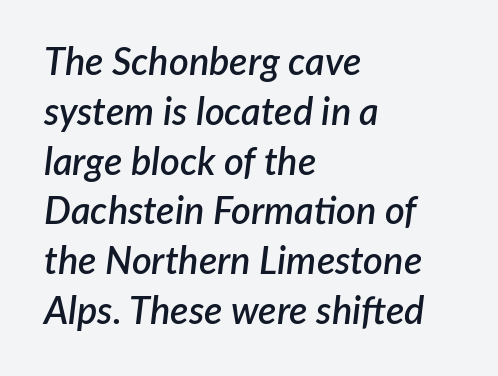
Q: Is the text bold? A: Semi-bold.
Q: Is the text italic (slanted)? A: Yes, it leans right by about 7 degrees.
Q: Is the text underlined? A: No.
Q: How is the paragraph aligned? A: Left-aligned.
Q: Is the spacing between letters normal or unusually wide? A: Normal.
Q: Is the spacing between lines tight, normal or loose? A: Normal.
Q: Width (condensed, normal, or wide)? A: Normal.
Q: Stroke contrast? A: Low.
Q: x-height? A: Medium.
Q: Monospaced? A: No.
